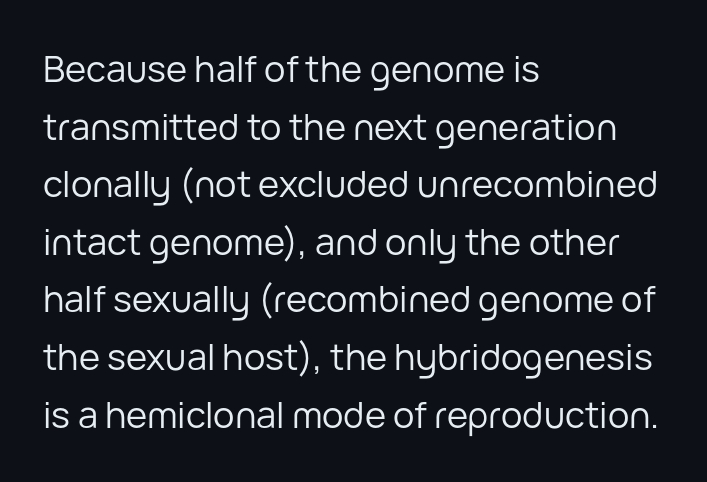
The image shows 36 px regular-weight sans-serif type, upright; set left-aligned, normal line spacing (1.6x), normal letter spacing, not underlined; low stroke contrast and a medium x-height.
